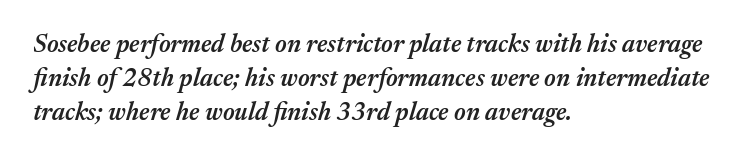
The passage shown leans; its letterforms are oblique. Type without underlining. Standard letterfit; no display-style spreading of the glyphs. The font is running at a semibold setting, under full bold.
